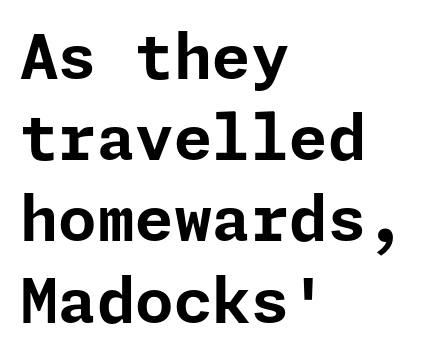
The image shows 62 px bold sans-serif type, upright; set left-aligned, normal line spacing (1.31x), normal letter spacing, not underlined; low stroke contrast and a medium x-height.
